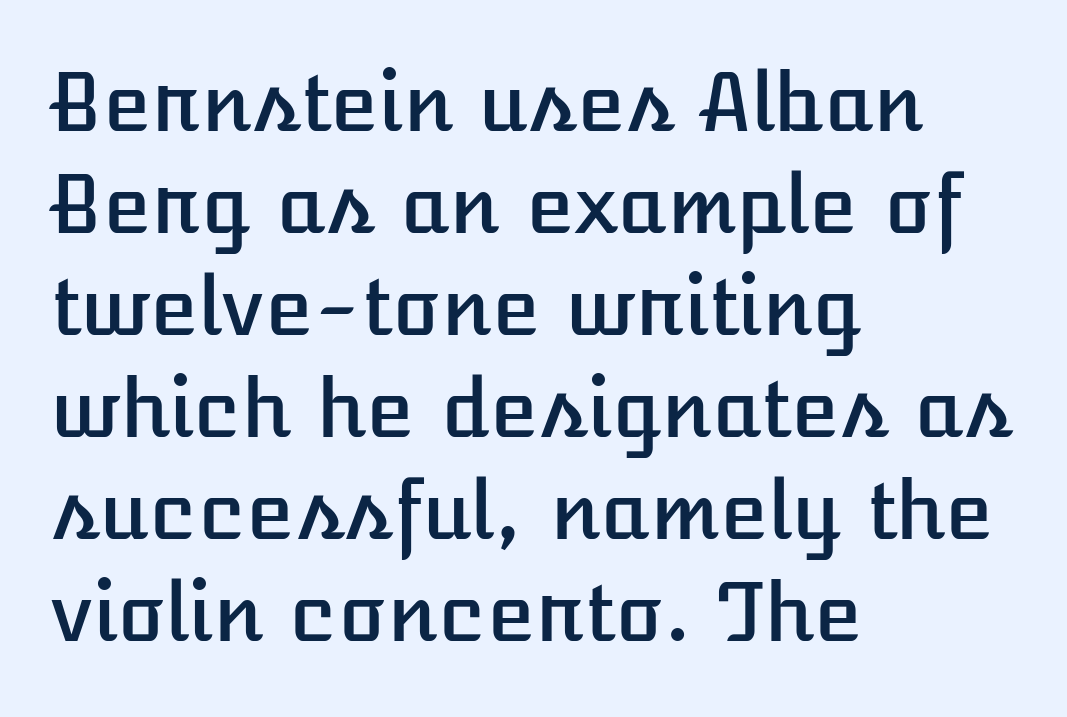
The image shows 79 px text type, upright; set left-aligned, normal line spacing (1.29x), normal letter spacing, not underlined; low stroke contrast and a medium x-height.
